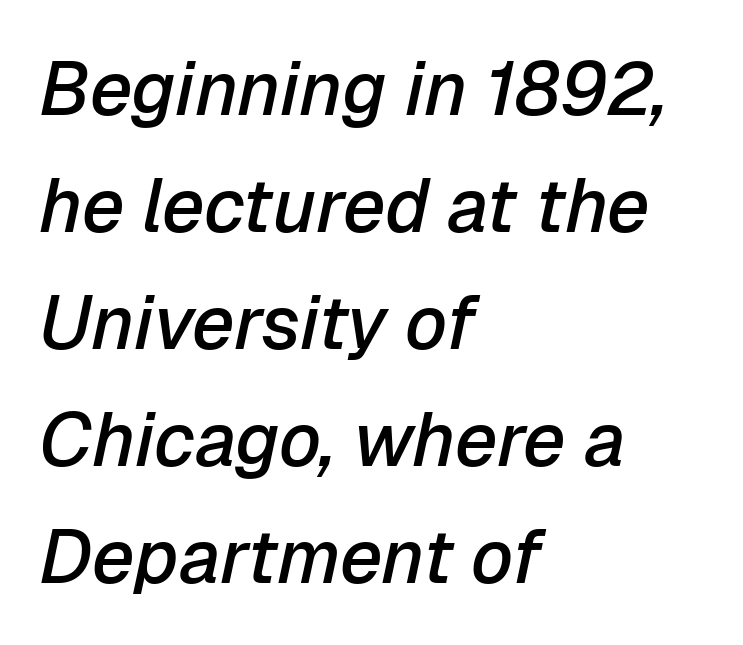
I'd describe the lettering as semibold — firm but not a full bold. How would I describe the line gaps? Plain and ordinary. Descenders are the only things crossing below the line. In CSS terms this would be text-align: left. The letters sit at their default tracking, neither squeezed nor spread.
